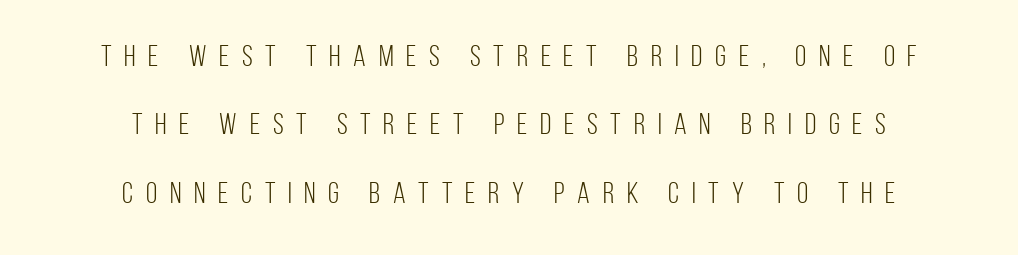
The font's upright variant was chosen for this text. The passage shown is not bold in any degree. Looks like regular typesetting: each glyph gets only the width it needs. The typesetter chose a symmetrical, centered arrangement here. The designer dialed line spacing up above the default.
